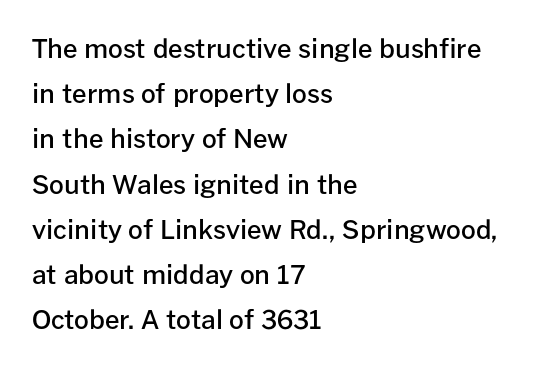
{"italic": "no", "bold": "semi", "underline": "no", "align": "left", "line_spacing_ratio": 1.74, "letter_spacing": "normal", "letter_spacing_em": 0.0, "glyph_px": 26}
